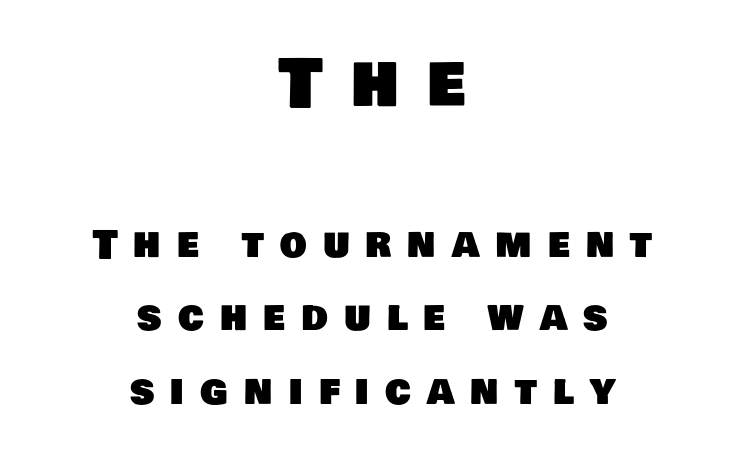
The image shows 67 px sans-serif type; set centered, loose line spacing (1.93x), unusually wide letter spacing (+0.42 em), not underlined; the first (top) block is 1.76x larger; low stroke contrast and a large x-height.
